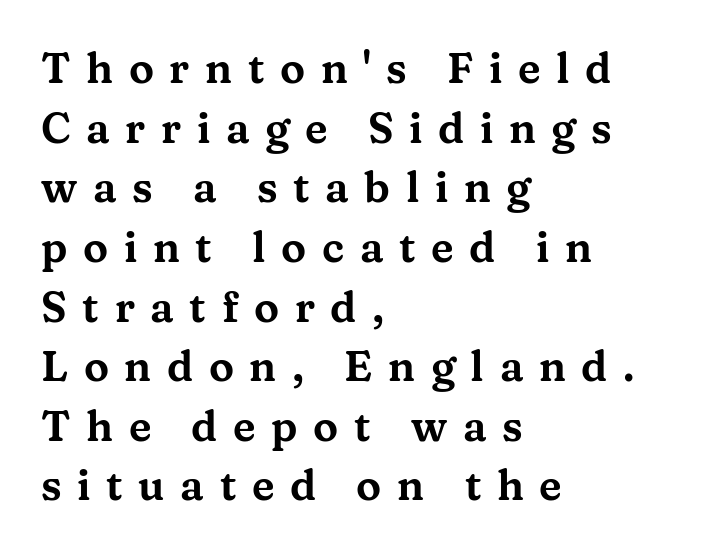
The image shows 42 px wide serif type, upright; set left-aligned, normal line spacing (1.42x), unusually wide letter spacing (+0.37 em), not underlined; medium stroke contrast and a medium x-height.
